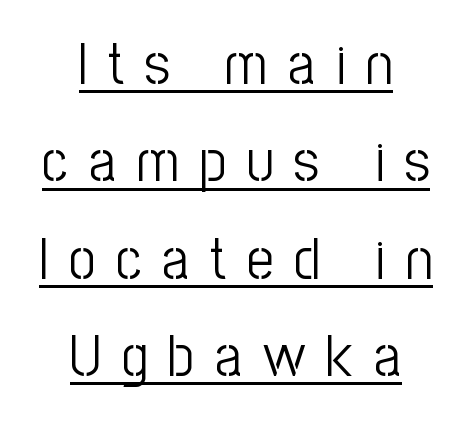
In terms of letterform style, serifs are entirely absent. In designer terms, the underline attribute is active on this setting. Here the designer chose a conventional face with non-uniform glyph widths. These glyphs show unthickened strokes, regular width or finer.
